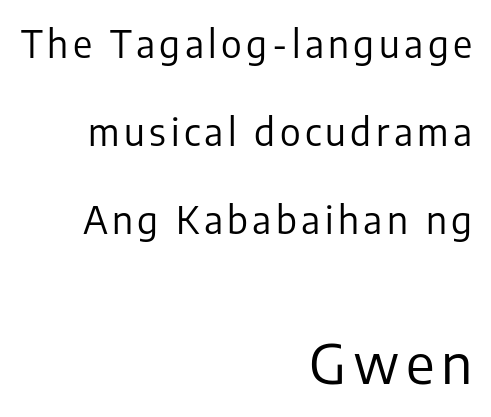
{"serif": "no", "italic": "no", "bold": "no", "weight": "regular", "width": "normal", "stroke_contrast": "low", "x_height": "medium", "monospaced": "no", "underline": "no", "align": "right", "line_spacing": "loose", "line_spacing_ratio": 2.38, "larger_block": "second", "size_ratio": 1.49, "glyph_px": 55}
